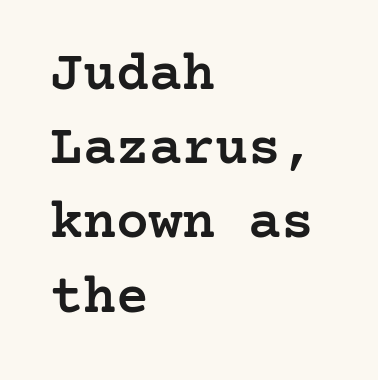
{"serif": "yes", "italic": "no", "bold": "semi", "weight": "semibold", "width": "normal", "stroke_contrast": "low", "x_height": "medium", "underline": "no", "align": "left", "line_spacing": "normal", "line_spacing_ratio": 1.35, "letter_spacing": "normal", "letter_spacing_em": 0.0, "glyph_px": 55}
